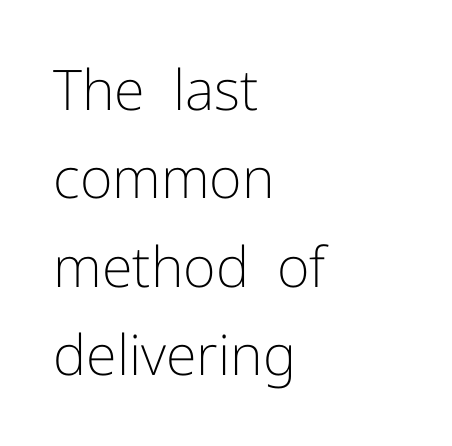
Line spacing here is normal. Upright lettering throughout. Rule under the text: the space is simply empty. The font family rendered here belongs to the sans-serif group. Spacing verdict: proportional, widths tailored to each character. The cut favours lightness, reaching ordinary text weight at its darkest.
